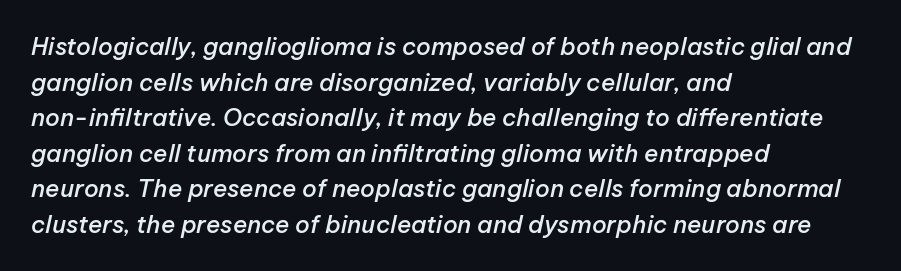
The image shows 24 px text type, italic (leaning right); set left-aligned, normal line spacing (1.48x), normal letter spacing, not underlined.
